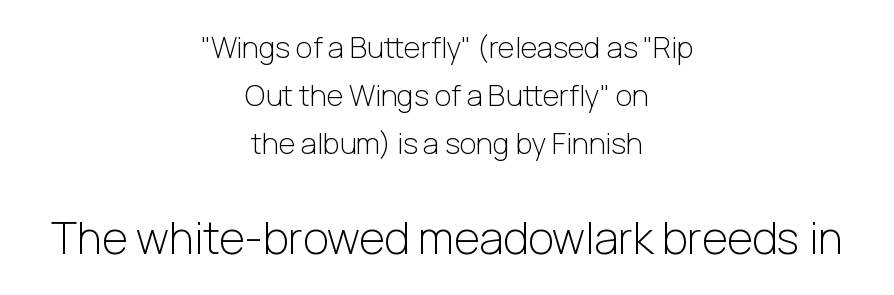
Vertical spacing — default. The more generous point size was reserved for the lower chunk. This rendering features lettering with no underline. Does the copy run flush right? No — it is centered line by line. Think standard paragraph weight, or any step lighter than that. Nothing unusual about the tracking: characters are spaced as the font intends.
